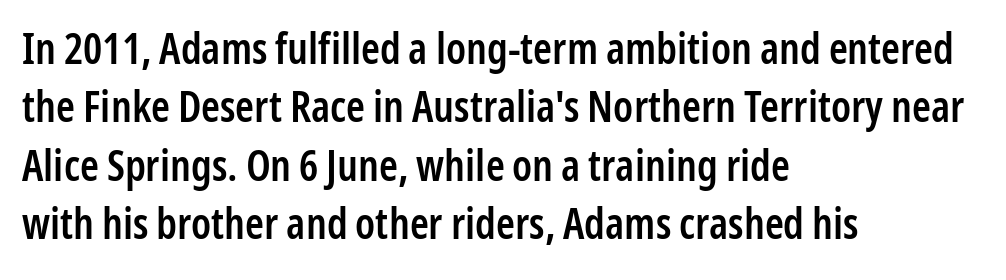
The image shows 43 px semibold, condensed sans-serif type, upright; set left-aligned, normal line spacing (1.36x), normal letter spacing, not underlined; low stroke contrast and a medium x-height.
